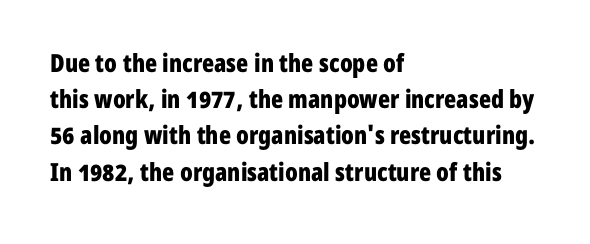
{"italic": "no", "bold": "yes", "underline": "no", "align": "left", "line_spacing": "normal", "line_spacing_ratio": 1.45, "letter_spacing": "normal", "letter_spacing_em": 0.0, "glyph_px": 25}
